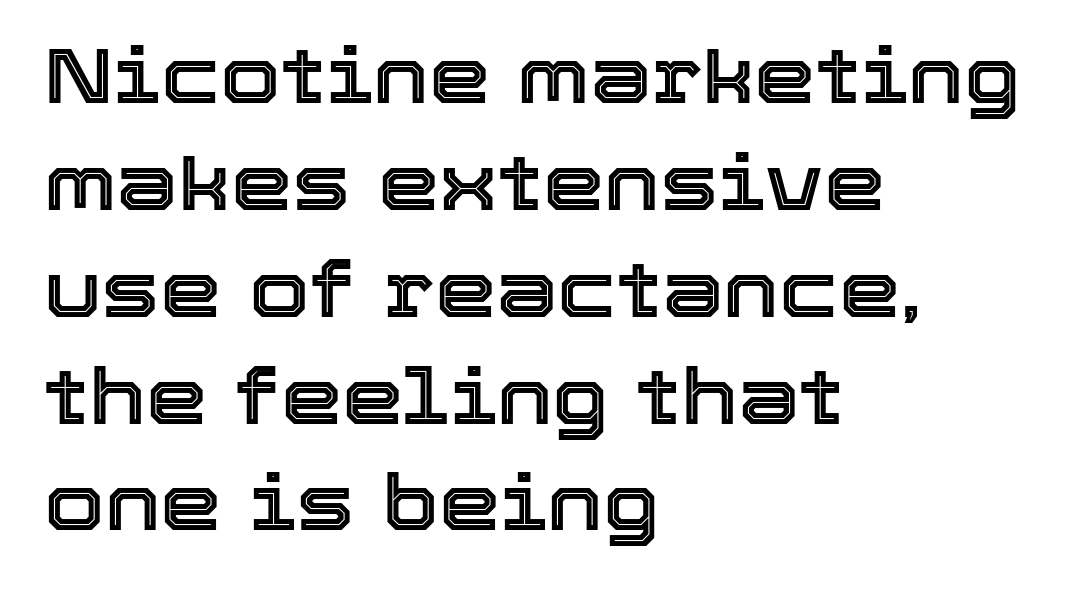
Baseline-to-baseline distance is the conventional proportion of letter height. The face used here is proportionally spaced, like ordinary book or web type. Beneath every word, the page is bare. This is roman type, the default non-slanted kind. The letterforms sit shoulder to shoulder at normal distance. Is the block centered? No — it sits flush against the left margin.
